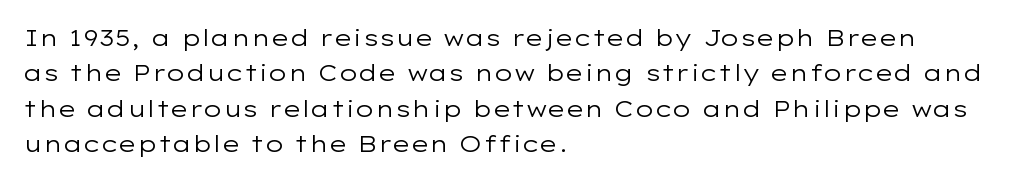
{"italic": "no", "bold": "no", "underline": "no", "align": "left", "line_spacing": "normal", "line_spacing_ratio": 1.54, "letter_spacing": "normal", "letter_spacing_em": 0.0, "glyph_px": 23}
